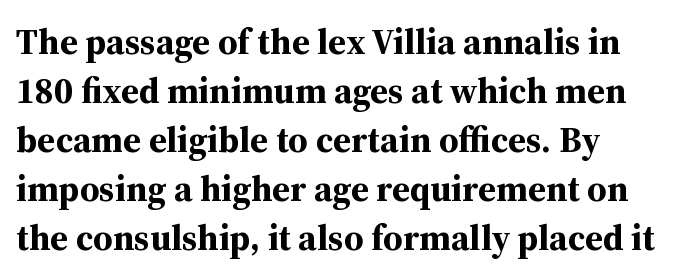
{"serif": "yes", "italic": "no", "bold": "yes", "weight": "bold", "width": "normal", "stroke_contrast": "medium", "x_height": "medium", "monospaced": "no", "underline": "no", "line_spacing": "normal", "line_spacing_ratio": 1.36, "letter_spacing": "normal", "letter_spacing_em": 0.0, "glyph_px": 36}
